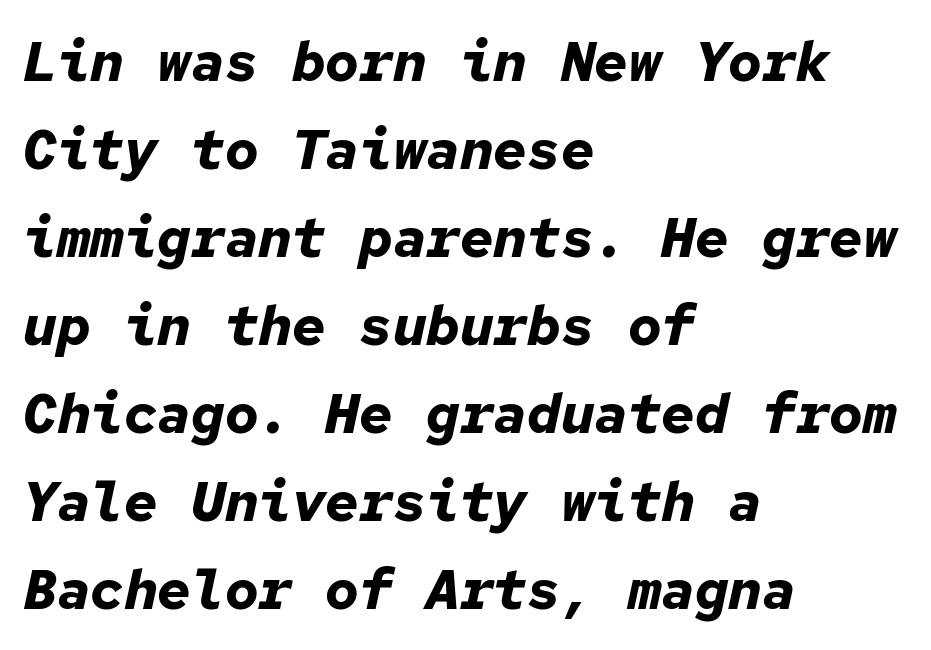
The letters march in equal steps, a hallmark of fixed-pitch type. The line-height multiplier appears to be the usual default. Horizontal alignment here is leftward, the default for most running prose. Glance below the letters and you will spot only blank space. No extra tracking has been applied to these lines.
